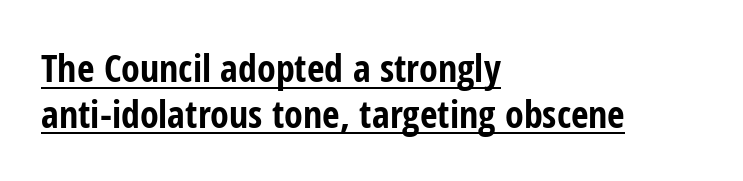
Q: Is the text bold? A: Yes.
Q: Is the text italic (slanted)? A: No, it is upright.
Q: Is the typeface a serif or a sans-serif typeface? A: Sans-serif.
Q: Is the text underlined? A: Yes.
Q: How is the paragraph aligned? A: Left-aligned.
Q: Is the spacing between letters normal or unusually wide? A: Normal.
Q: Width (condensed, normal, or wide)? A: Condensed.
Q: Stroke contrast? A: Low.
Q: x-height? A: Medium.
Q: Monospaced? A: No.
